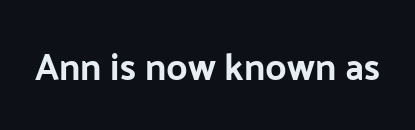
Spacing between characters is what you'd get straight out of the box. Just letters on the line, the space beneath them empty. This rendering employs a face without finishing strokes, i.e., a sans-serif. Each letter keeps its own natural width here, so spacing adapts to shape. Quick note: not italic, upright.
